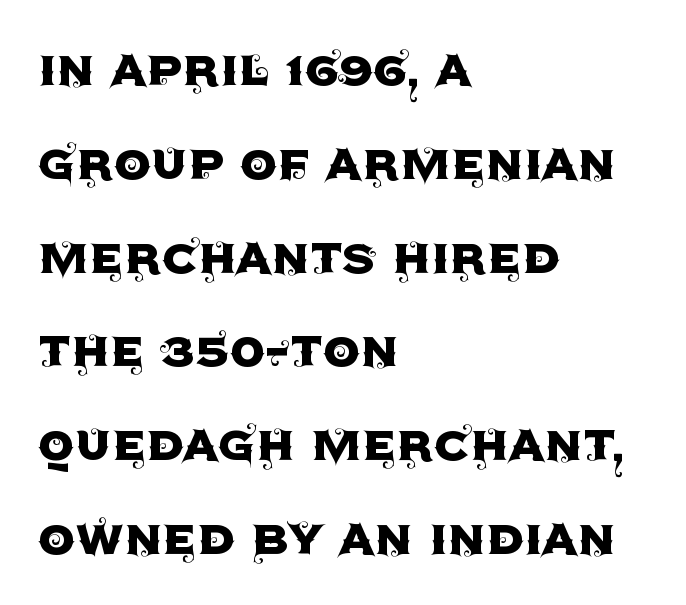
The image shows 59 px sans-serif type, upright; set left-aligned, normal line spacing (1.59x), normal letter spacing, not underlined; a large x-height.
